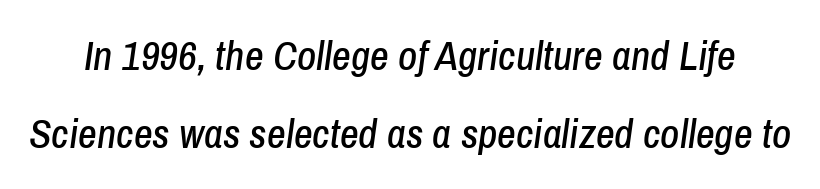
This sample has the flowing, uneven cadence of proportional lettering. You could fit nearly another row in the gap between these rows. How are the letters spaced? Ordinarily, with no added tracking. In terms of posture, this sample is oblique. Descenders hang freely into open space.
